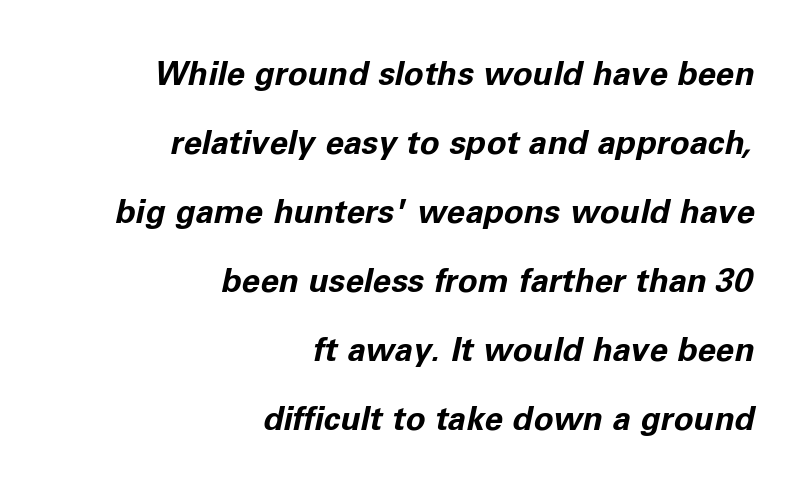
{"italic": "yes", "lean": "right", "slant_degrees": 11, "bold": "yes", "weight": "bold", "width": "normal", "stroke_contrast": "low", "x_height": "medium", "monospaced": "no", "underline": "no", "align": "right", "line_spacing": "loose", "line_spacing_ratio": 2.09, "letter_spacing": "normal", "letter_spacing_em": 0.0, "glyph_px": 33}
